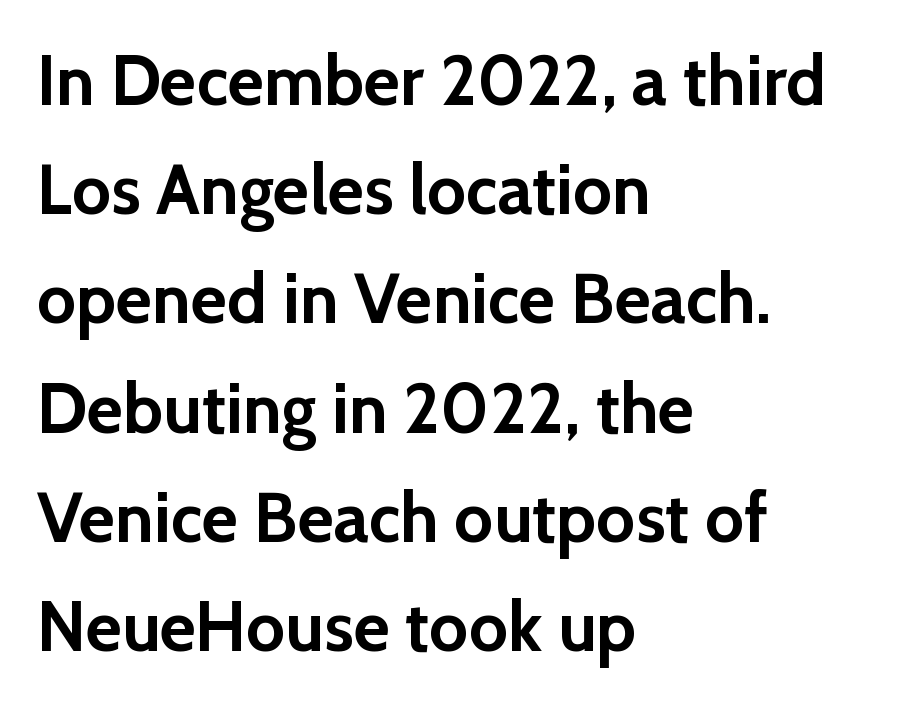
Q: Is the text bold? A: Yes.
Q: Is the text italic (slanted)? A: No, it is upright.
Q: Is the typeface a serif or a sans-serif typeface? A: Sans-serif.
Q: Is the text underlined? A: No.
Q: How is the paragraph aligned? A: Left-aligned.
Q: Is the spacing between letters normal or unusually wide? A: Normal.
Q: Is the spacing between lines tight, normal or loose? A: Normal.
Q: Width (condensed, normal, or wide)? A: Normal.
Q: x-height? A: Medium.
Q: Monospaced? A: No.
